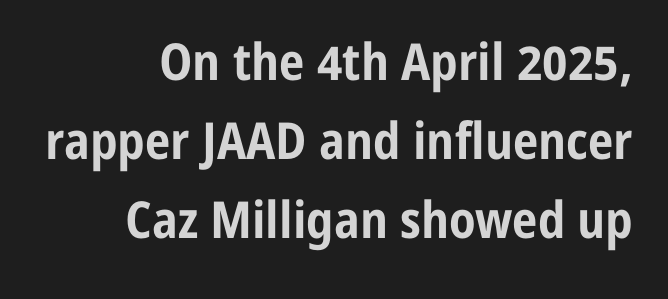
The image shows 51 px bold, condensed sans-serif type, upright; set right-aligned, normal line spacing (1.55x), normal letter spacing, not underlined; low stroke contrast and a medium x-height.
